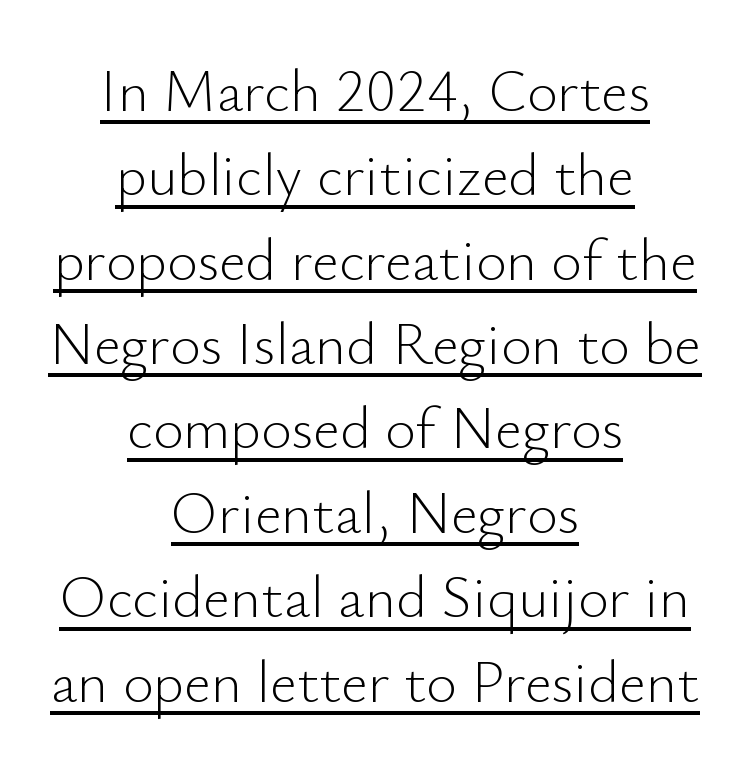
Q: Is the text bold? A: No.
Q: Is the text italic (slanted)? A: No, it is upright.
Q: Is the typeface a serif or a sans-serif typeface? A: Sans-serif.
Q: Is the text underlined? A: Yes.
Q: How is the paragraph aligned? A: Centered.
Q: Is the spacing between letters normal or unusually wide? A: Normal.
Q: Is the spacing between lines tight, normal or loose? A: Normal.
Q: Width (condensed, normal, or wide)? A: Normal.
Q: Stroke contrast? A: Low.
Q: x-height? A: Small.
Q: Monospaced? A: No.
